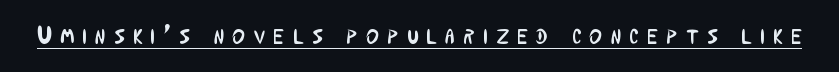
The image shows 27 px text type, upright; set unusually wide letter spacing (+0.32 em), underlined.
